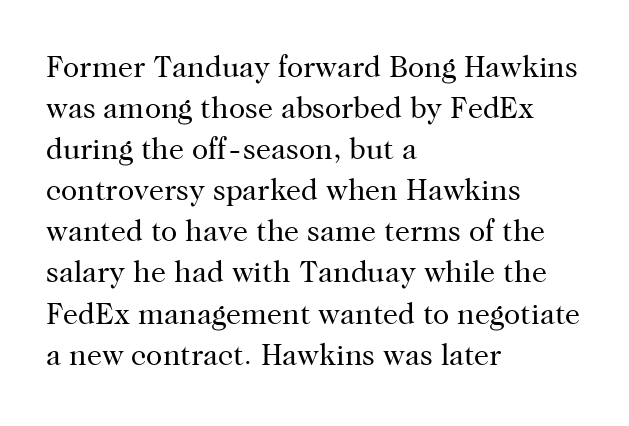
{"serif": "yes", "italic": "no", "bold": "no", "weight": "regular", "width": "normal", "stroke_contrast": "high", "x_height": "medium", "monospaced": "no", "underline": "no", "align": "left", "line_spacing": "normal", "line_spacing_ratio": 1.37, "letter_spacing": "normal", "letter_spacing_em": 0.0, "glyph_px": 30}
